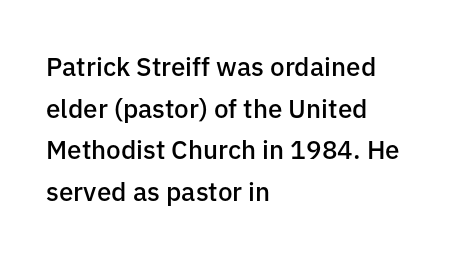
The space between consecutive lines is moderate. All the whitespace from short lines collects on the right. Is there any slant? The stems are plumb. The gaps between neighbouring characters are ordinary and unremarkable. Is the type bold? Partly — it's a semibold, heavier than regular but not fully bold.
